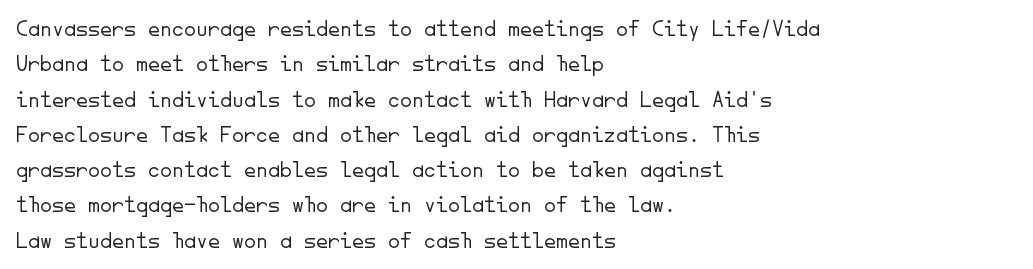
Q: Is the text bold? A: No.
Q: Is the text italic (slanted)? A: No, it is upright.
Q: Is the text underlined? A: No.
Q: How is the paragraph aligned? A: Left-aligned.
Q: Is the spacing between letters normal or unusually wide? A: Normal.
Q: Is the spacing between lines tight, normal or loose? A: Normal.
